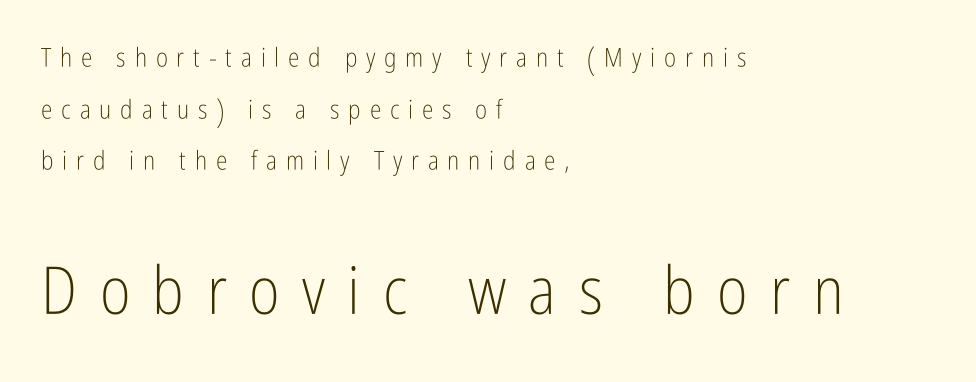
{"serif": "no", "italic": "no", "bold": "no", "weight": "light", "width": "condensed", "stroke_contrast": "low", "x_height": "medium", "monospaced": "no", "underline": "no", "align": "left", "line_spacing": "loose", "line_spacing_ratio": 1.99, "letter_spacing": "wide", "letter_spacing_em": 0.34, "larger_block": "second", "size_ratio": 2.54, "glyph_px": 66}
